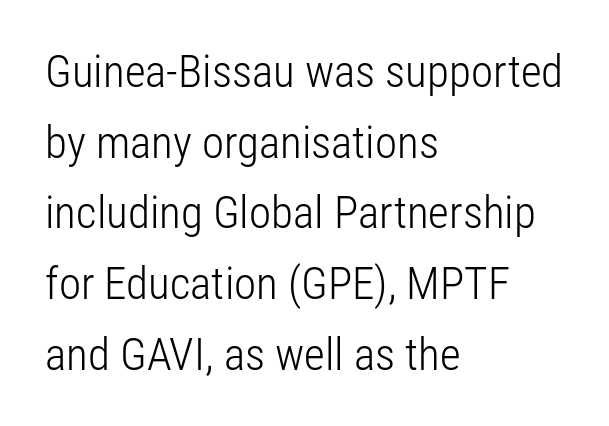
Q: Is the text bold? A: No.
Q: Is the text italic (slanted)? A: No, it is upright.
Q: Is the typeface a serif or a sans-serif typeface? A: Sans-serif.
Q: Is the text underlined? A: No.
Q: How is the paragraph aligned? A: Left-aligned.
Q: Is the spacing between letters normal or unusually wide? A: Normal.
Q: Is the spacing between lines tight, normal or loose? A: Normal.
Q: Width (condensed, normal, or wide)? A: Condensed.
Q: Stroke contrast? A: Low.
Q: x-height? A: Medium.
Q: Monospaced? A: No.
